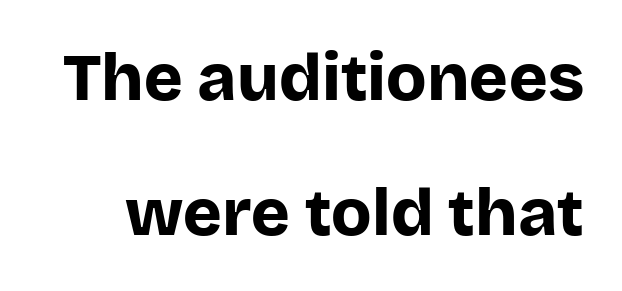
The image shows 66 px bold sans-serif type, upright; set loose line spacing (2.04x), normal letter spacing, not underlined; low stroke contrast and a large x-height.
